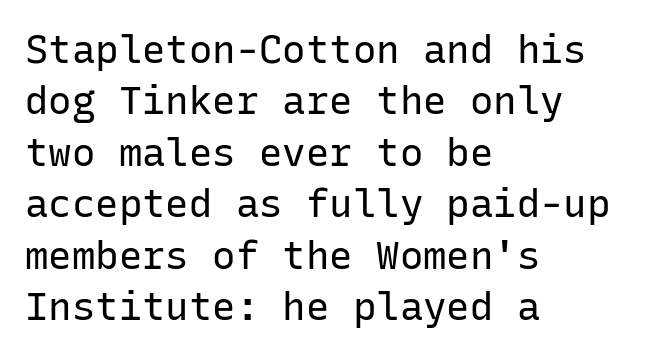
The image shows 39 px regular-weight sans-serif type, upright, monospaced; set left-aligned, normal line spacing (1.32x), normal letter spacing, not underlined; low stroke contrast and a medium x-height.
